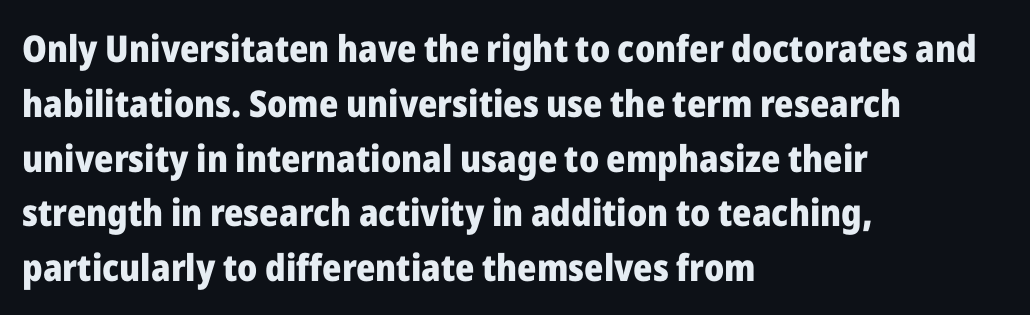
Each word holds together tightly as a unit, with standard inter-letter gaps. Is there any slant? The stems are plumb. Notice how thick the strokes are: this is what a full bold looks like. Typeset ragged right — the left edge is the straight one.
